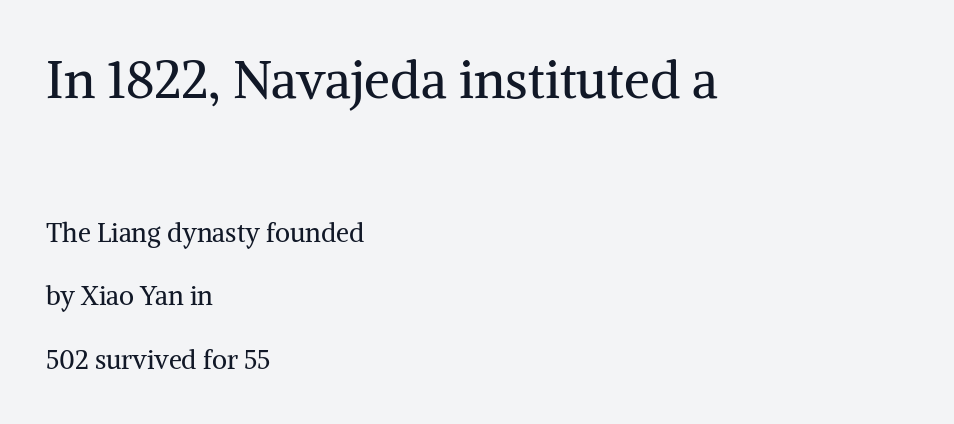
Q: Is the text bold? A: No.
Q: Is the text italic (slanted)? A: No, it is upright.
Q: Is the typeface a serif or a sans-serif typeface? A: Serif.
Q: Is the text underlined? A: No.
Q: How is the paragraph aligned? A: Left-aligned.
Q: Is the spacing between letters normal or unusually wide? A: Normal.
Q: Is the spacing between lines tight, normal or loose? A: Loose.
Q: Which block of text is set in a larger size, the first (top) or the second (bottom)? A: The first (top) one.
Q: Width (condensed, normal, or wide)? A: Normal.
Q: Stroke contrast? A: Medium.
Q: x-height? A: Medium.
Q: Monospaced? A: No.
